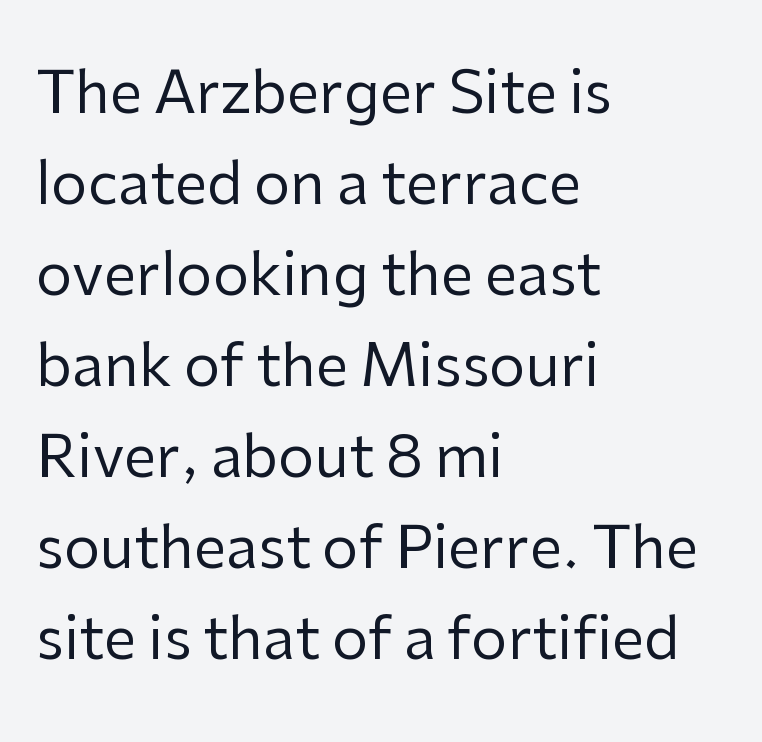
Character widths vary here, with narrow letters taking less room than wide ones. Descenders hang freely into open space. Tracking value appears to be zero — textbook default spacing. The designer went with a sans here, leaving each stem footless. In terms of leading, this rendering sits right in the middle.
